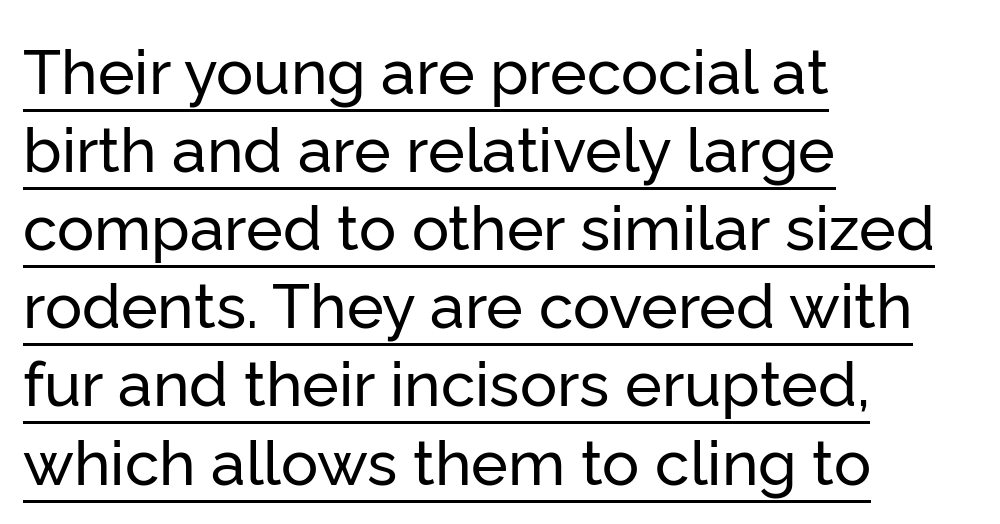
The lettering is marked with a stroke running underneath it. Varying glyph widths throughout — classic text-font behaviour. Look at the tracking — it's just the regular setting, nothing added. The letters stand upright; this is a roman face. Stroke terminals: plain, sans-serif. Every row of glyphs begins at an identical x-position on the left.
